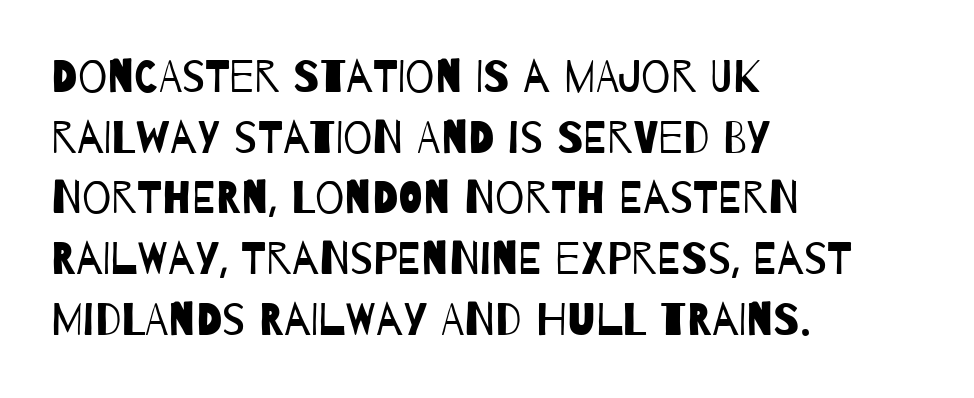
{"serif": "no", "bold": "no", "weight": "regular", "width": "condensed", "stroke_contrast": "low", "x_height": "large", "monospaced": "no", "underline": "no", "align": "left", "line_spacing": "normal", "line_spacing_ratio": 1.32, "letter_spacing": "normal", "letter_spacing_em": 0.0, "glyph_px": 46}
